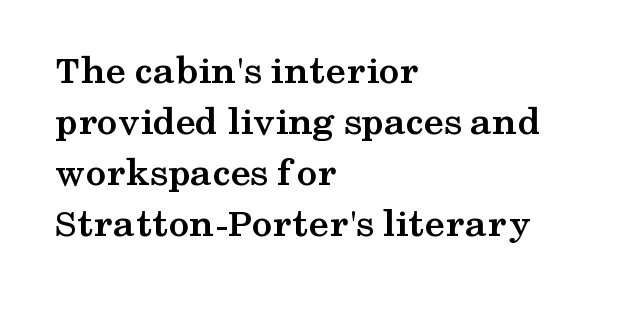
Q: Is the text bold? A: Yes.
Q: Is the text italic (slanted)? A: No, it is upright.
Q: Is the typeface a serif or a sans-serif typeface? A: Serif.
Q: Is the text underlined? A: No.
Q: How is the paragraph aligned? A: Left-aligned.
Q: Is the spacing between letters normal or unusually wide? A: Normal.
Q: Width (condensed, normal, or wide)? A: Wide.
Q: Stroke contrast? A: Medium.
Q: x-height? A: Medium.
Q: Monospaced? A: No.
